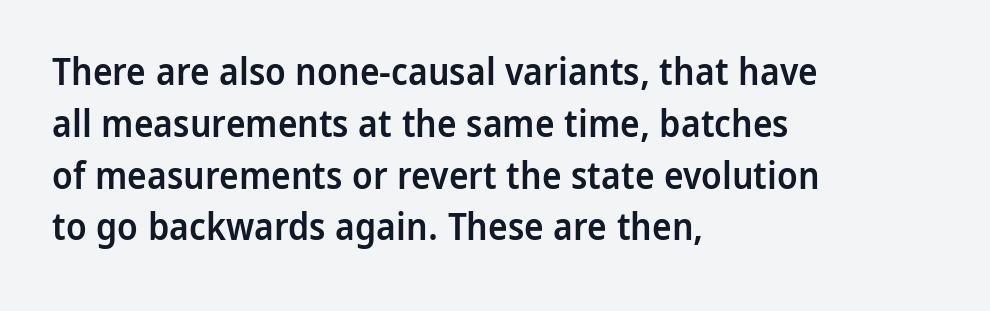
The image shows 37 px semibold sans-serif type, upright; set left-aligned, normal line spacing (1.4x), normal letter spacing, not underlined; low stroke contrast and a medium x-height.
